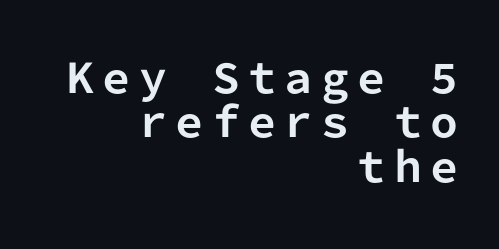
{"serif": "no", "italic": "no", "bold": "yes", "weight": "bold", "width": "normal", "stroke_contrast": "low", "x_height": "medium", "monospaced": "yes", "underline": "no", "align": "right", "line_spacing": "tight", "line_spacing_ratio": 1.11, "letter_spacing": "wide", "letter_spacing_em": 0.21, "glyph_px": 40}
